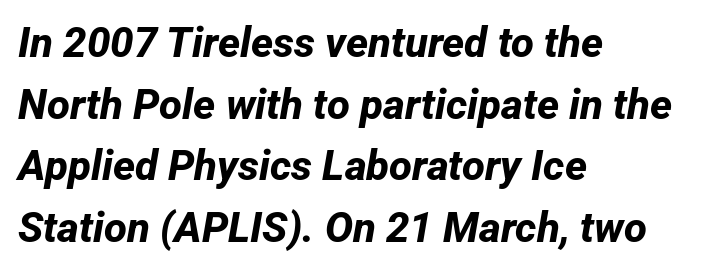
Q: Is the text bold? A: Yes.
Q: Is the typeface a serif or a sans-serif typeface? A: Sans-serif.
Q: Is the text underlined? A: No.
Q: How is the paragraph aligned? A: Left-aligned.
Q: Is the spacing between letters normal or unusually wide? A: Normal.
Q: Is the spacing between lines tight, normal or loose? A: Normal.
Q: Width (condensed, normal, or wide)? A: Normal.
Q: Stroke contrast? A: Low.
Q: x-height? A: Medium.
Q: Monospaced? A: No.
